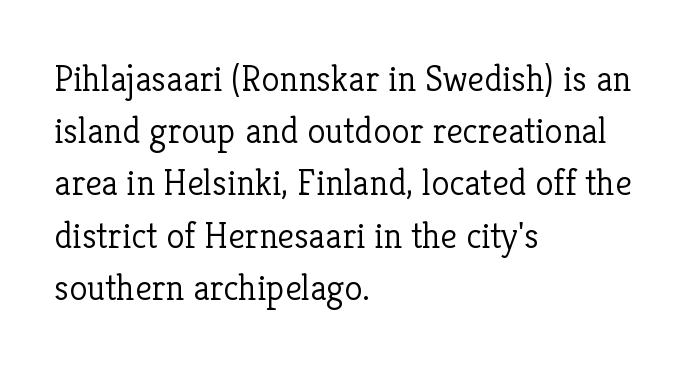
The image shows 37 px light serif type, upright; set left-aligned, normal line spacing (1.41x), normal letter spacing, not underlined; low stroke contrast and a medium x-height.
